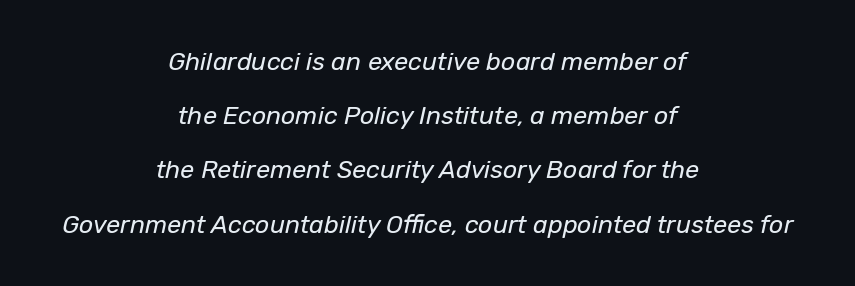
Designer's note — italics engaged. The block of text is sparse from top to bottom, with ample space between rows. Type without underlining. On a weight scale, this lands at 450 or below. Every row of glyphs is offset so its center matches the block's center.
